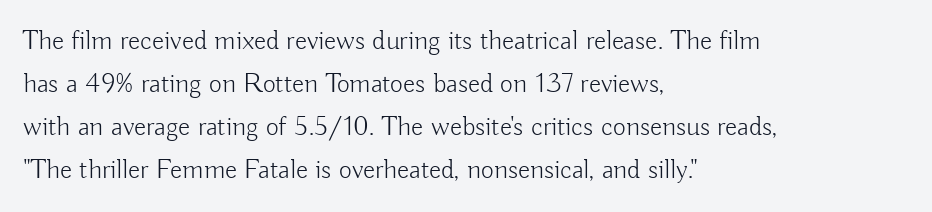
The glyphs in this specimen are sans serif. Vertical strokes here are truly vertical. The rendering keeps characters at their native spacing. The ragged edge is on the right, which tells us the setting is flush left.
